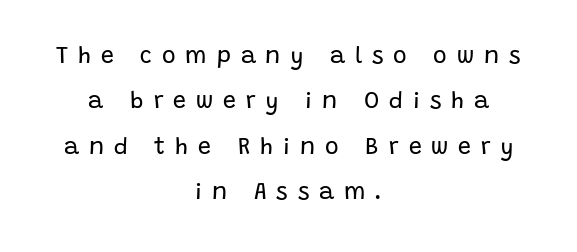
The image shows 23 px text type, upright; set centered, loose line spacing (1.97x), unusually wide letter spacing (+0.43 em), not underlined.
